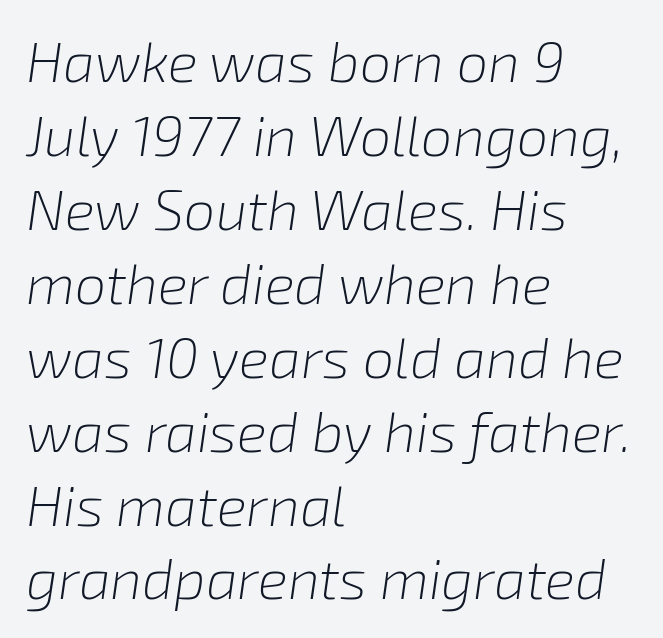
Alignment: flush left. The typeface has the unassuming heft of standard copy or less. Glance below the letters and you will spot only blank space. The space between consecutive lines is moderate. The tracking reads as untouched default to a designer's eye.
